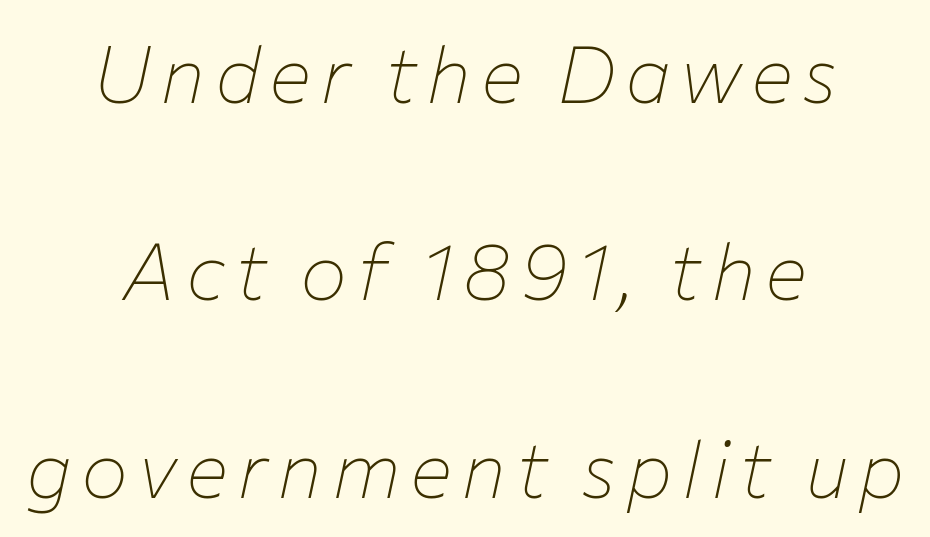
Q: Is the text bold? A: No.
Q: Is the text italic (slanted)? A: Yes, it leans right by about 12 degrees.
Q: Is the text underlined? A: No.
Q: How is the paragraph aligned? A: Centered.
Q: Is the spacing between lines tight, normal or loose? A: Loose.
Q: Width (condensed, normal, or wide)? A: Normal.
Q: Stroke contrast? A: Low.
Q: x-height? A: Medium.
Q: Monospaced? A: No.
